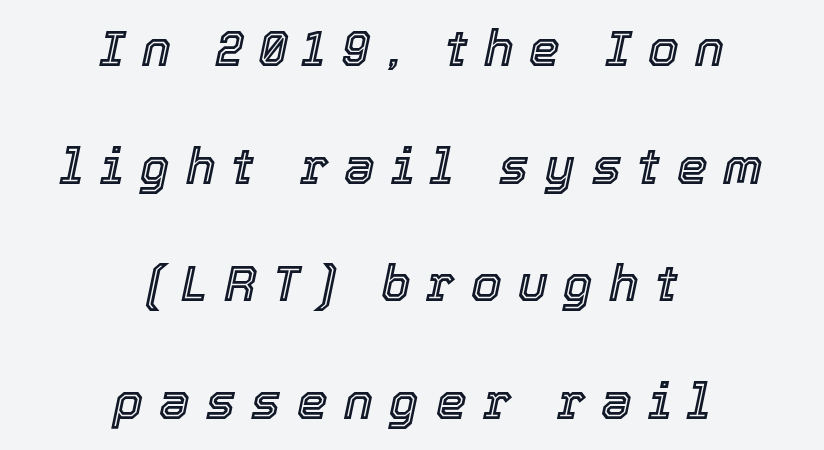
Q: Is the text italic (slanted)? A: Yes, it leans right by about 12 degrees.
Q: Is the text underlined? A: No.
Q: How is the paragraph aligned? A: Centered.
Q: Is the spacing between letters normal or unusually wide? A: Unusually wide.
Q: Is the spacing between lines tight, normal or loose? A: Loose.
Q: Width (condensed, normal, or wide)? A: Normal.
Q: x-height? A: Medium.
Q: Monospaced? A: No.
